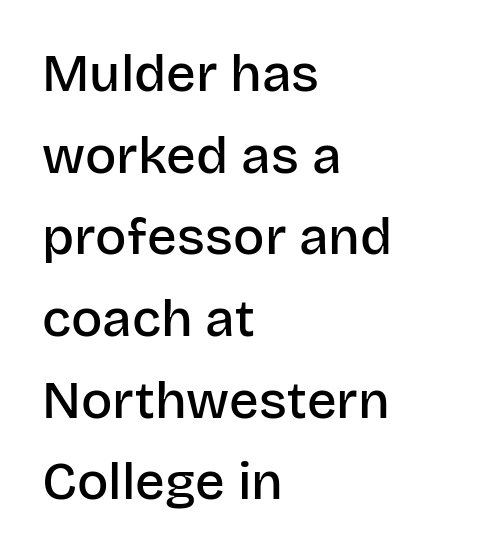
Check the space under the baseline: it is left empty. Typesetter's note: demi weight, one step under bold. Default kerning and tracking; the words read as compact shapes. Is there any slant? The stems are plumb. Think of a printed novel: that variable character pitch is what you see here. Line starts are locked; line ends wander.
